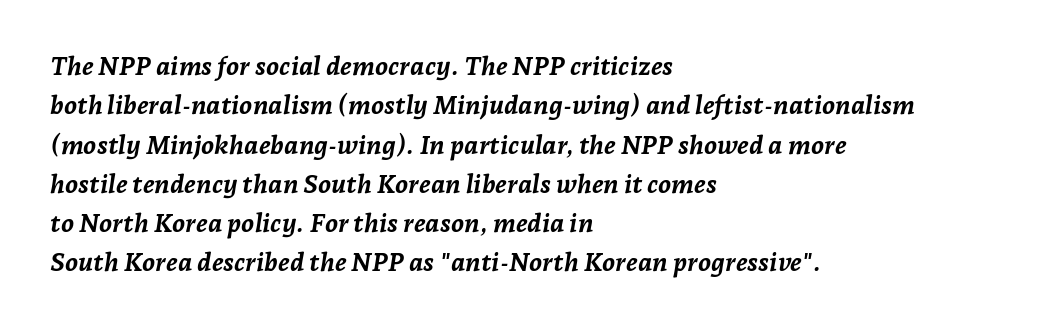
{"italic": "yes", "lean": "right", "slant_degrees": 7, "bold": "yes", "underline": "no", "align": "left", "line_spacing": "normal", "line_spacing_ratio": 1.51, "letter_spacing": "normal", "letter_spacing_em": 0.0, "glyph_px": 26}
